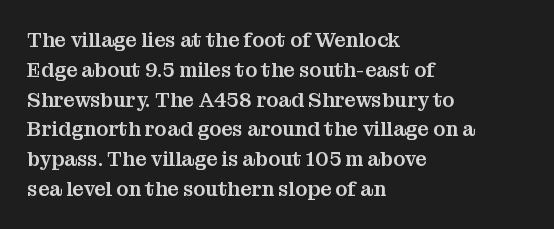
Q: Is the text italic (slanted)? A: No, it is upright.
Q: Is the text underlined? A: No.
Q: How is the paragraph aligned? A: Left-aligned.
Q: Is the spacing between letters normal or unusually wide? A: Normal.
Q: Is the spacing between lines tight, normal or loose? A: Normal.
